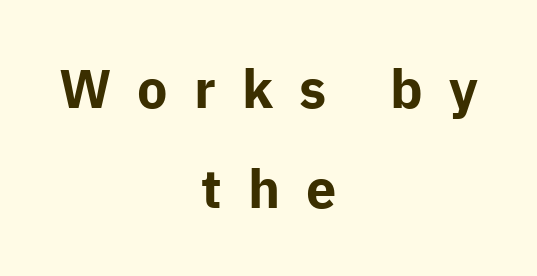
Each letter keeps its own natural width here, so spacing adapts to shape. The face used here has the dense, thick strokes of a bold. The gap between lines stays unmarked. Does extra space separate the letters? Yes, quite a lot of it. The lines are quadded center.
